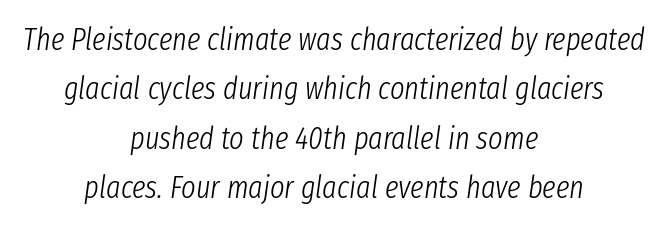
These lines are centered, leaving both edges ragged. Compared with typical body copy, the letter spacing here is the same. These lines were composed using italics. Words float on clear page, feet unadorned. These lines are rendered in a variable-pitch font.
